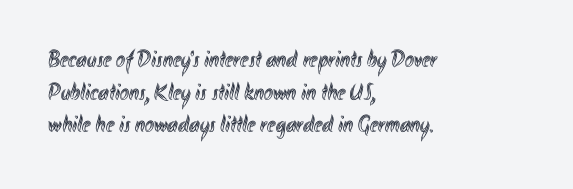
The image shows 24 px text type; set left-aligned, normal line spacing (1.36x), normal letter spacing, not underlined.
